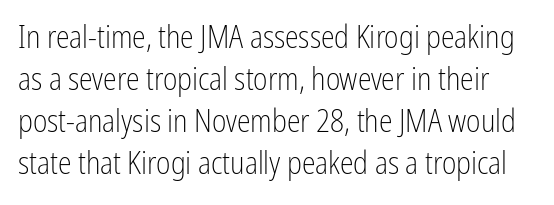
Q: Is the text bold? A: No.
Q: Is the text italic (slanted)? A: No, it is upright.
Q: Is the typeface a serif or a sans-serif typeface? A: Sans-serif.
Q: Is the text underlined? A: No.
Q: Is the spacing between letters normal or unusually wide? A: Normal.
Q: Is the spacing between lines tight, normal or loose? A: Normal.
Q: Width (condensed, normal, or wide)? A: Condensed.
Q: Stroke contrast? A: Low.
Q: x-height? A: Medium.
Q: Monospaced? A: No.
